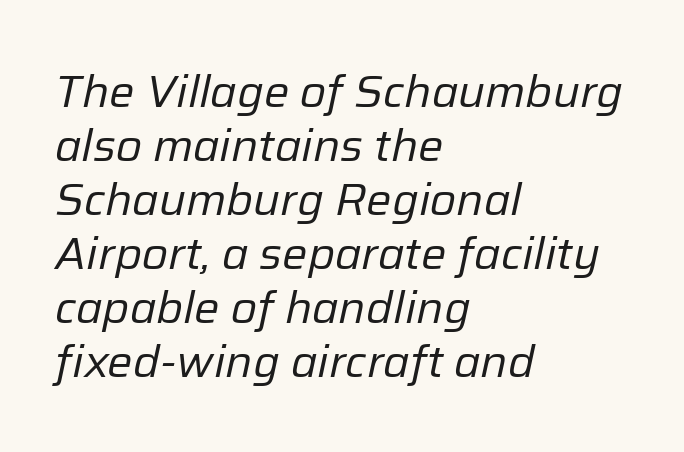
The image shows 45 px regular-weight type, italic (leaning right); set left-aligned, line spacing 1.2x, normal letter spacing, not underlined; low stroke contrast and a medium x-height.
